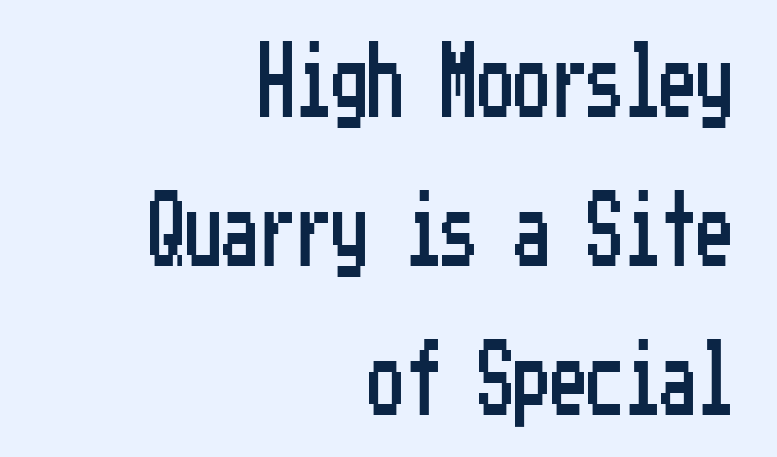
Q: Is the text italic (slanted)? A: No, it is upright.
Q: Is the typeface a serif or a sans-serif typeface? A: Sans-serif.
Q: Is the text underlined? A: No.
Q: How is the paragraph aligned? A: Right-aligned.
Q: Is the spacing between letters normal or unusually wide? A: Normal.
Q: Is the spacing between lines tight, normal or loose? A: Loose.
Q: Width (condensed, normal, or wide)? A: Condensed.
Q: Stroke contrast? A: Low.
Q: x-height? A: Medium.
